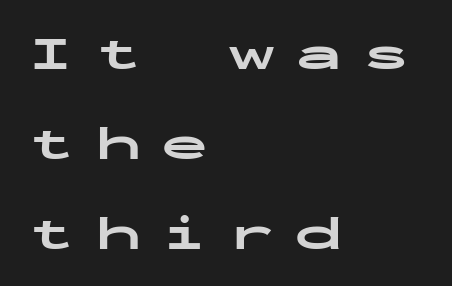
{"serif": "no", "italic": "no", "bold": "yes", "weight": "bold", "width": "wide", "stroke_contrast": "low", "x_height": "medium", "monospaced": "yes", "underline": "no", "align": "left", "line_spacing": "loose", "line_spacing_ratio": 1.91, "letter_spacing": "wide", "letter_spacing_em": 0.42, "glyph_px": 47}
